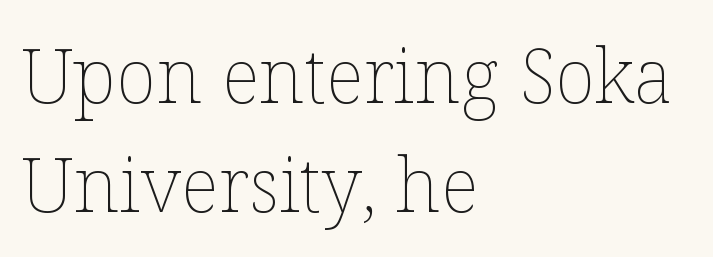
Rows of type keep a routine distance in the vertical direction. Short note: letters normally spaced. Reading down the block, your eye returns to a fixed left position each line. Do the characters align in a grid? No, the font is proportional. The lettering holds an erect, upright posture throughout. Clear beneath every line of the passage.
